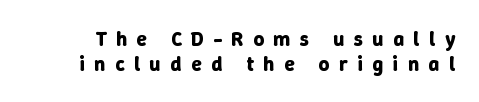
Q: Is the text bold? A: Yes.
Q: Is the text italic (slanted)? A: No, it is upright.
Q: Is the text underlined? A: No.
Q: Is the spacing between letters normal or unusually wide? A: Unusually wide.
